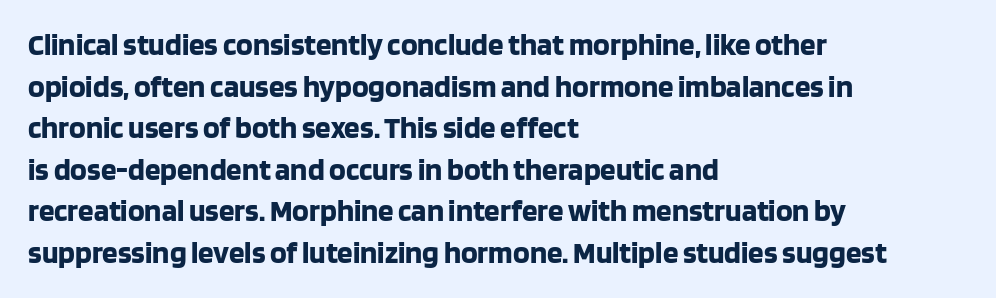
The image shows 31 px bold sans-serif type, upright; set left-aligned, normal line spacing (1.34x), normal letter spacing, not underlined; low stroke contrast and a large x-height.
